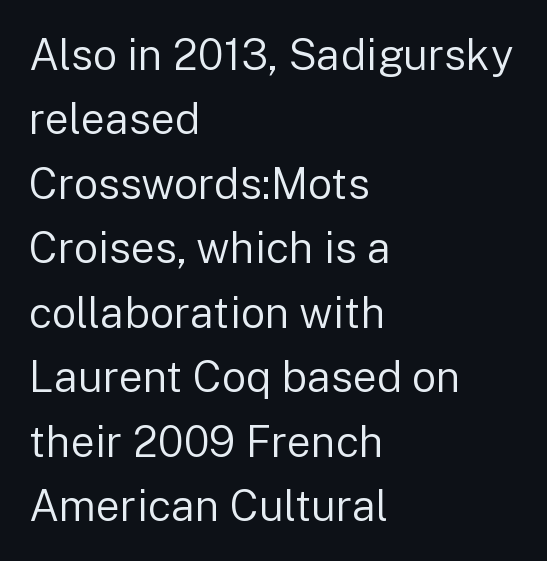
No italicization has been applied; the sample stays upright. Any mark beneath the type? The region is blank. Glyph-to-glyph distance matches everyday printed text. Does the copy run flush right? No — it runs flush left. A sans-serif font was chosen for this passage. This sample has the flowing, uneven cadence of proportional lettering.
